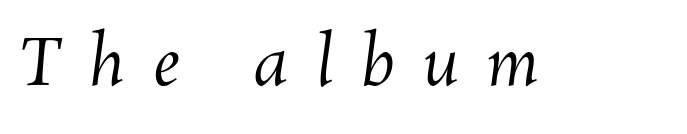
Summary of weight: not heavy and not bold. Bare-footed words on every line. The face used here is rendered with a markedly widened letterfit. You could not count columns in this text — the font is proportionally spaced.
